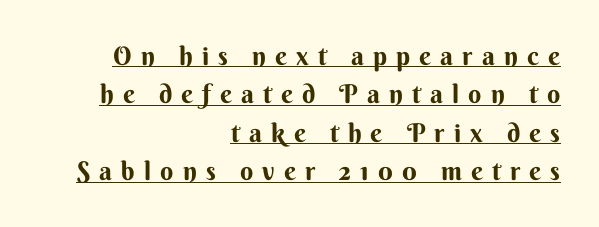
The image shows 26 px bold type, upright; set right-aligned, normal line spacing (1.48x), unusually wide letter spacing (+0.35 em), underlined.
